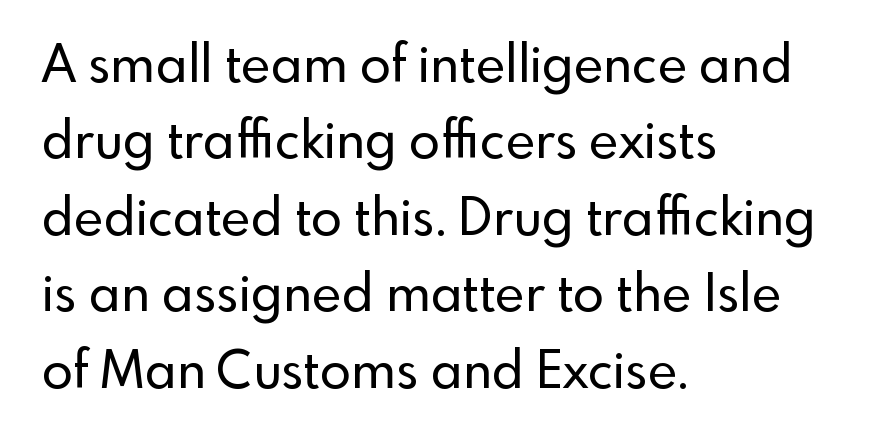
The face used here is proportionally spaced, like ordinary book or web type. Grotesque or geometric, the face here clearly has no serifs. The ragged edge is on the right, which tells us the setting is flush left. The designer left line spacing at the default.
